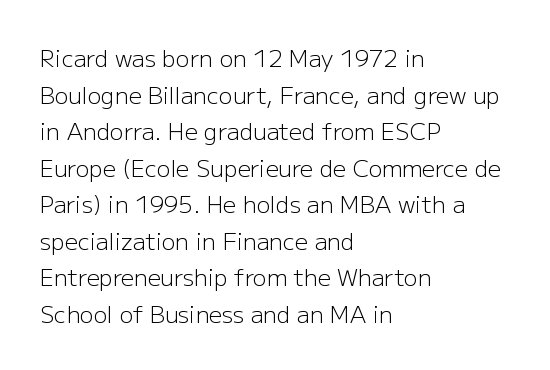
{"italic": "no", "bold": "no", "underline": "no", "align": "left", "line_spacing": "normal", "line_spacing_ratio": 1.59, "letter_spacing": "normal", "letter_spacing_em": 0.0, "glyph_px": 23}
